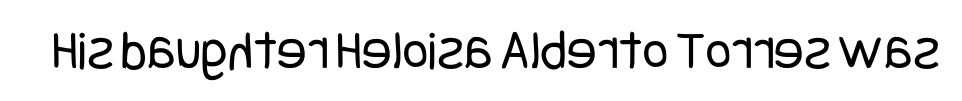
{"serif": "no", "italic": "no", "bold": "no", "weight": "regular", "width": "condensed", "stroke_contrast": "low", "x_height": "large", "underline": "no", "letter_spacing": "normal", "letter_spacing_em": 0.0, "glyph_px": 56}
